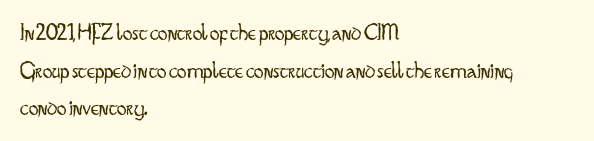
The image shows 24 px text type, upright; set left-aligned, normal line spacing (1.57x), normal letter spacing, not underlined.
